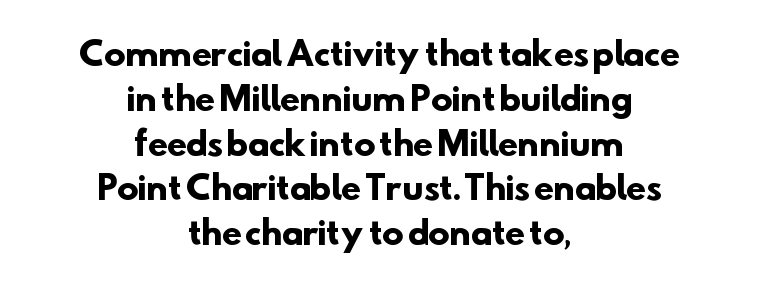
The image shows 32 px heavy sans-serif type; set centered, normal line spacing (1.4x), normal letter spacing, not underlined; low stroke contrast and a small x-height.
